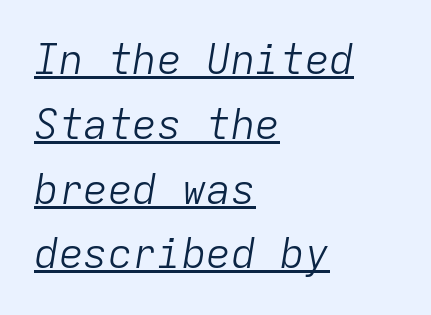
Q: Is the text bold? A: No.
Q: Is the text italic (slanted)? A: Yes, it leans right by about 9 degrees.
Q: Is the text underlined? A: Yes.
Q: How is the paragraph aligned? A: Left-aligned.
Q: Is the spacing between letters normal or unusually wide? A: Normal.
Q: Is the spacing between lines tight, normal or loose? A: Normal.
Q: Width (condensed, normal, or wide)? A: Normal.
Q: Stroke contrast? A: Low.
Q: x-height? A: Medium.
Q: Monospaced? A: Yes.
